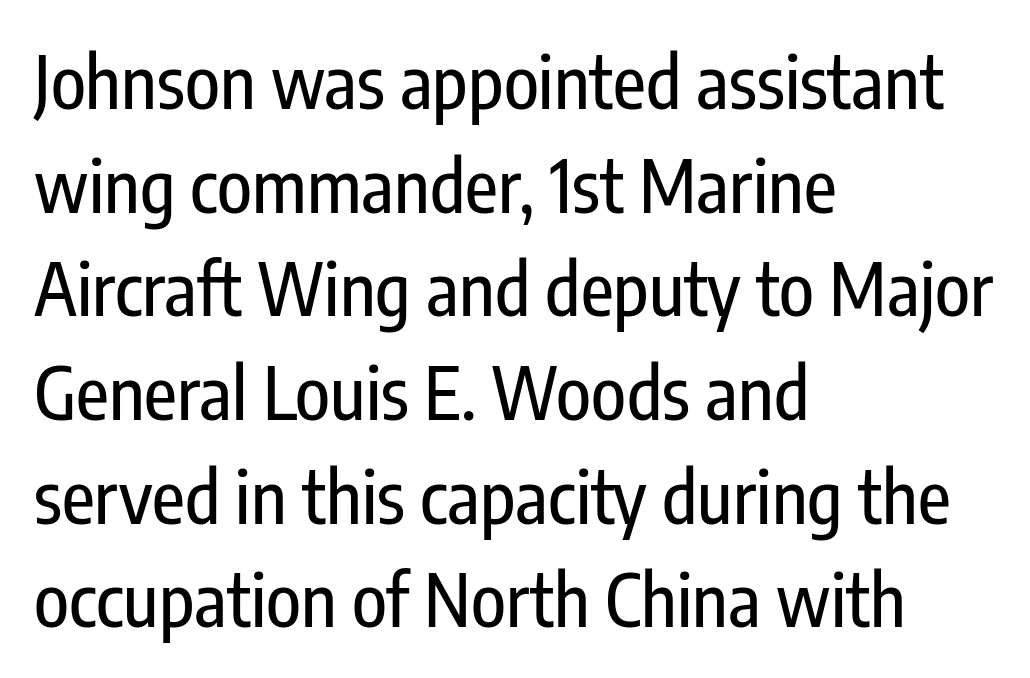
{"serif": "no", "italic": "no", "width": "condensed", "stroke_contrast": "low", "x_height": "medium", "monospaced": "no", "underline": "no", "align": "left", "line_spacing": "normal", "line_spacing_ratio": 1.44, "letter_spacing": "normal", "letter_spacing_em": 0.0, "glyph_px": 72}
